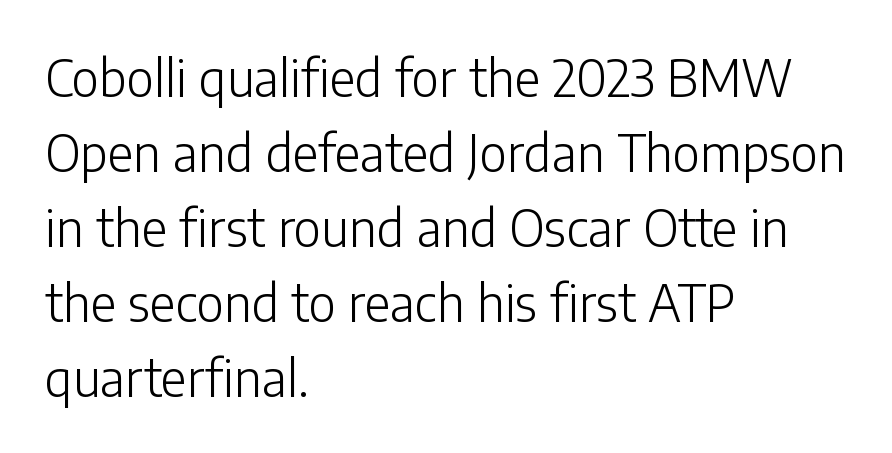
Q: Is the text bold? A: No.
Q: Is the text italic (slanted)? A: No, it is upright.
Q: Is the typeface a serif or a sans-serif typeface? A: Sans-serif.
Q: Is the text underlined? A: No.
Q: How is the paragraph aligned? A: Left-aligned.
Q: Is the spacing between letters normal or unusually wide? A: Normal.
Q: Is the spacing between lines tight, normal or loose? A: Normal.
Q: Width (condensed, normal, or wide)? A: Normal.
Q: Stroke contrast? A: Low.
Q: x-height? A: Medium.
Q: Monospaced? A: No.
